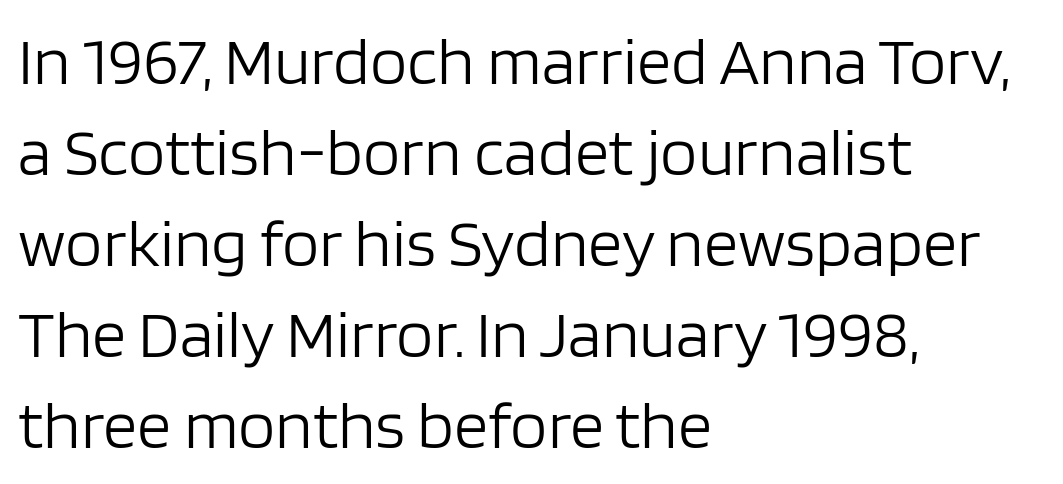
The image shows 68 px light sans-serif type, upright; set left-aligned, normal line spacing (1.34x), normal letter spacing, not underlined; low stroke contrast and a large x-height.
